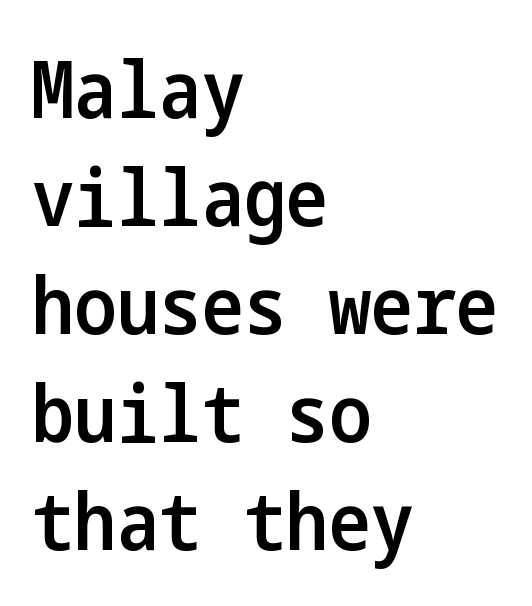
Q: Is the text bold? A: Semi-bold.
Q: Is the text italic (slanted)? A: No, it is upright.
Q: Is the typeface a serif or a sans-serif typeface? A: Sans-serif.
Q: Is the text underlined? A: No.
Q: How is the paragraph aligned? A: Left-aligned.
Q: Is the spacing between letters normal or unusually wide? A: Normal.
Q: Is the spacing between lines tight, normal or loose? A: Normal.
Q: Width (condensed, normal, or wide)? A: Condensed.
Q: Stroke contrast? A: Low.
Q: x-height? A: Medium.
